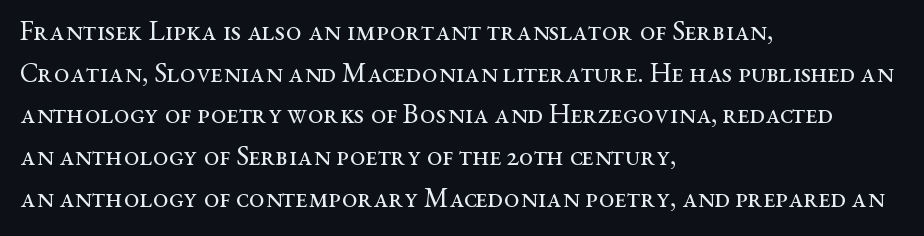
Q: Is the text bold? A: No.
Q: Is the text italic (slanted)? A: No, it is upright.
Q: Is the typeface a serif or a sans-serif typeface? A: Serif.
Q: Is the text underlined? A: No.
Q: How is the paragraph aligned? A: Left-aligned.
Q: Is the spacing between letters normal or unusually wide? A: Normal.
Q: Is the spacing between lines tight, normal or loose? A: Normal.
Q: Width (condensed, normal, or wide)? A: Wide.
Q: Stroke contrast? A: Medium.
Q: x-height? A: Medium.
Q: Monospaced? A: No.
